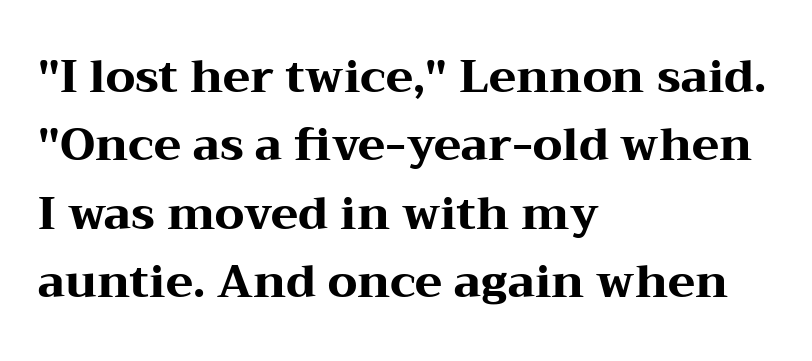
The image shows 45 px heavy, wide serif type, upright; set left-aligned, normal line spacing (1.52x), normal letter spacing, not underlined; medium stroke contrast and a medium x-height.
